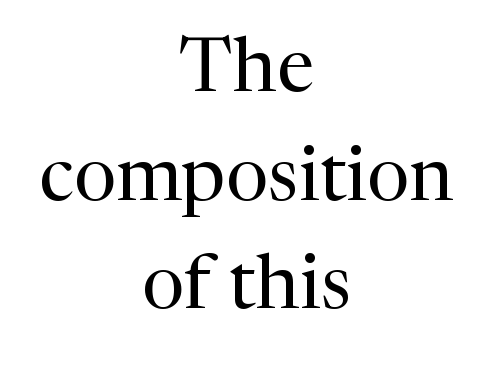
The image shows 76 px regular-weight serif type, upright; set centered, normal line spacing (1.43x), normal letter spacing, not underlined; medium stroke contrast and a medium x-height.
